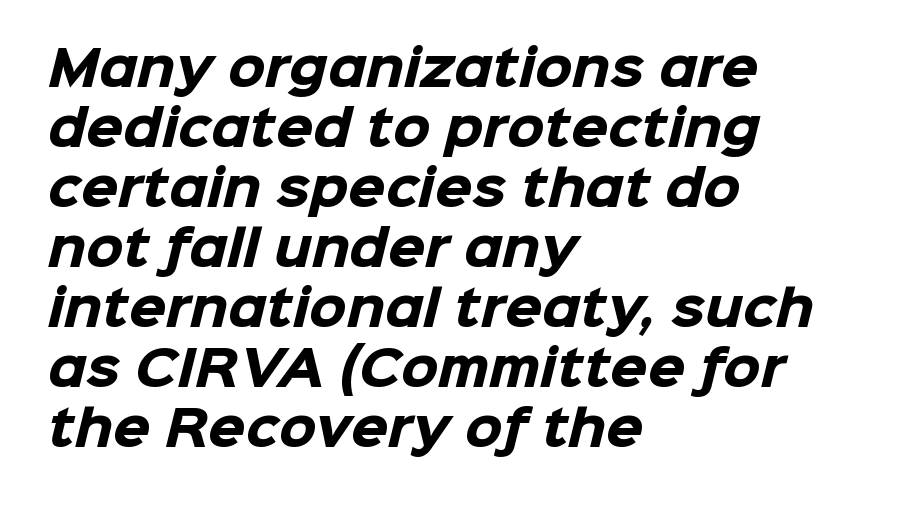
{"serif": "no", "bold": "yes", "weight": "heavy", "width": "normal", "stroke_contrast": "low", "x_height": "medium", "monospaced": "no", "underline": "no", "align": "left", "line_spacing": "normal", "line_spacing_ratio": 1.25, "letter_spacing": "normal", "letter_spacing_em": 0.0, "glyph_px": 48}
